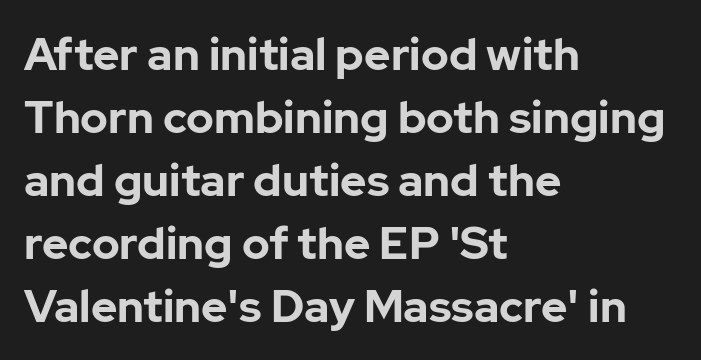
Q: Is the text bold? A: Yes.
Q: Is the text italic (slanted)? A: No, it is upright.
Q: Is the typeface a serif or a sans-serif typeface? A: Sans-serif.
Q: Is the text underlined? A: No.
Q: How is the paragraph aligned? A: Left-aligned.
Q: Is the spacing between letters normal or unusually wide? A: Normal.
Q: Is the spacing between lines tight, normal or loose? A: Normal.
Q: Width (condensed, normal, or wide)? A: Normal.
Q: Stroke contrast? A: Low.
Q: x-height? A: Medium.
Q: Monospaced? A: No.
